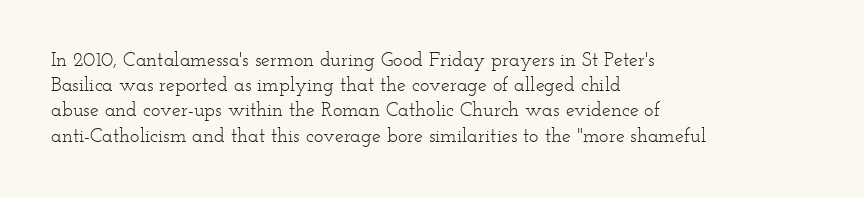
The image shows 20 px text type, upright; set left-aligned, normal line spacing (1.26x), normal letter spacing, not underlined.
